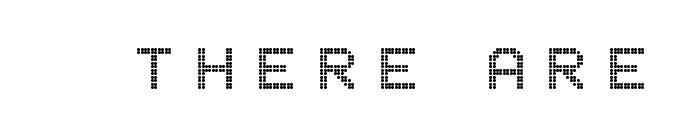
{"italic": "no", "width": "condensed", "x_height": "large", "underline": "no", "letter_spacing": "wide", "letter_spacing_em": 0.25, "glyph_px": 77}
